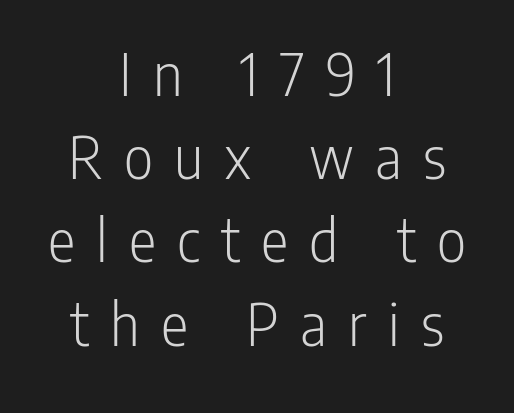
Leftover space on each line is divided equally before and after the words. Characters follow at a spacing far wider than the type designer built in. Type style note: lacks serifs. You could not count columns in this text — the font is proportionally spaced. The line-height multiplier appears to be the usual default. These glyphs show unthickened strokes, regular width or finer.
